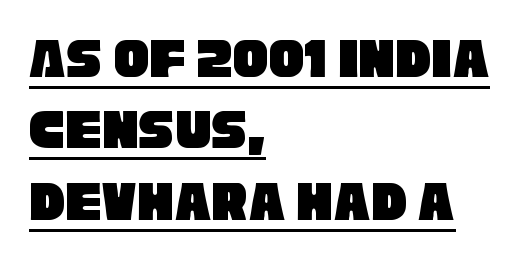
Q: Is the typeface a serif or a sans-serif typeface? A: Sans-serif.
Q: Is the text underlined? A: Yes.
Q: How is the paragraph aligned? A: Left-aligned.
Q: Is the spacing between letters normal or unusually wide? A: Normal.
Q: Width (condensed, normal, or wide)? A: Condensed.
Q: Stroke contrast? A: Low.
Q: x-height? A: Large.
Q: Monospaced? A: No.
